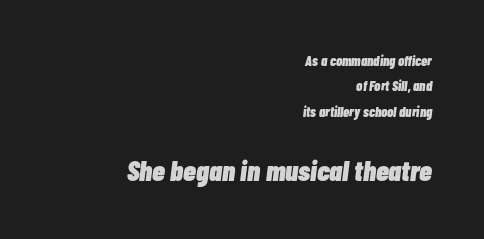
The lower block of text is set noticeably larger than the block above it. Slanted lettering throughout. Words float on clear page, feet unadorned. What stands out about the letter spacing? Nothing — it is the standard amount. Each letter keeps its own natural width here, so spacing adapts to shape.
